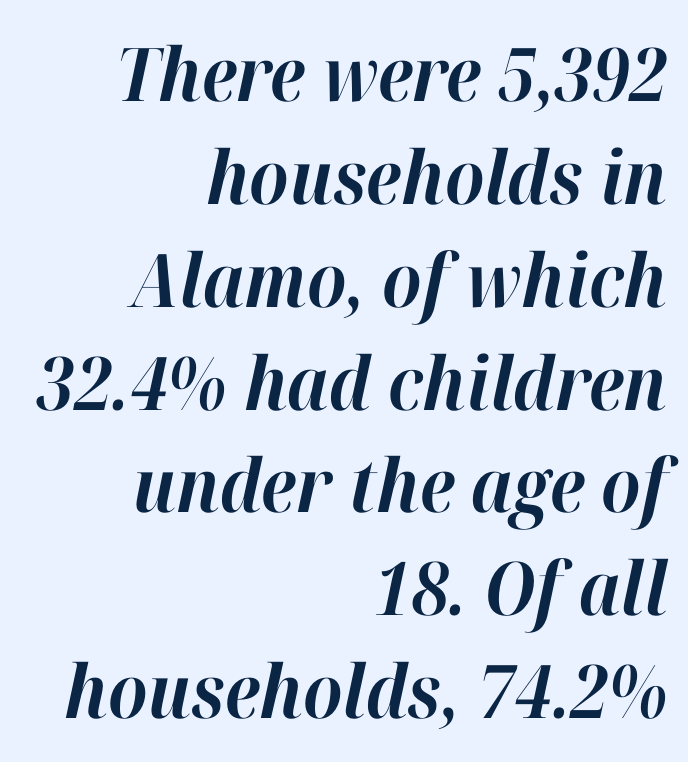
The glyphs are unaccompanied by any horizontal stroke below them. Slanted lettering throughout. Plenty of ink on the page — the face is bold. These lines stack with their right ends in a neat column. Quick note: interline space is typical. Character widths vary here, with narrow letters taking less room than wide ones.
